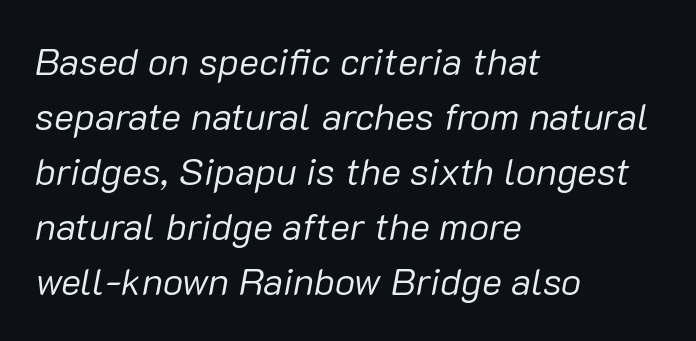
Compared with typical body copy, the letter spacing here is the same. These lines sit exactly where default settings would place them. Each row of text sits above clean, open space. Proportional: the letters do not fall into vertical columns.
